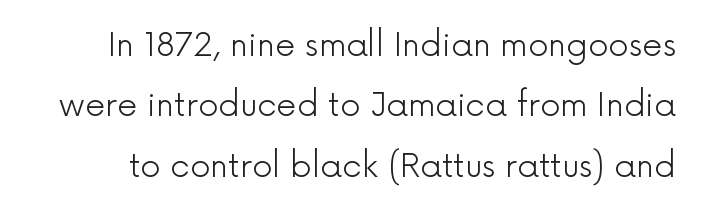
A light-to-regular cut is what we see here. The face used here is a sans, in the tradition of grotesques and geometrics. The line texture is even and compact thanks to regular tracking. Decoration check: the copy has no underline.
